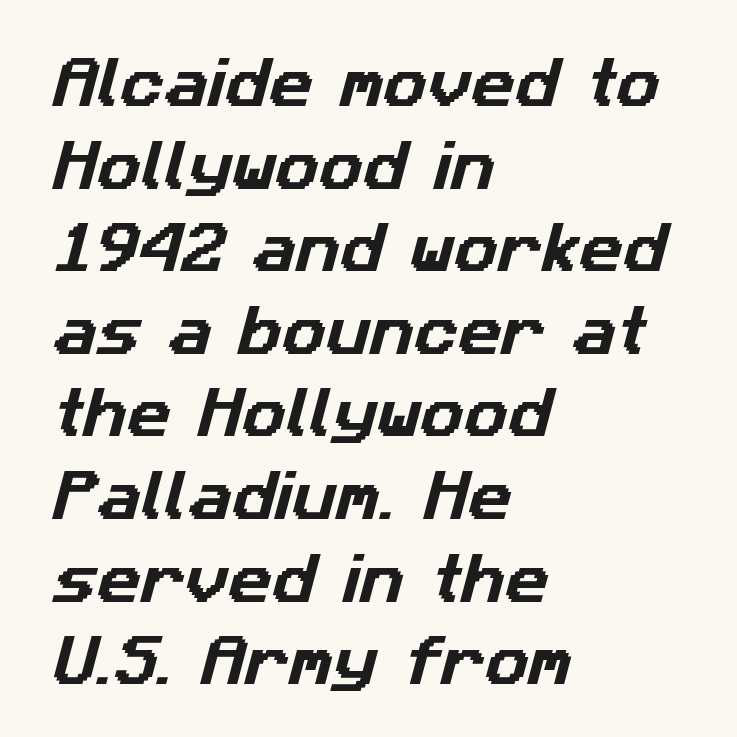
Q: Is the typeface a serif or a sans-serif typeface? A: Sans-serif.
Q: Is the text underlined? A: No.
Q: How is the paragraph aligned? A: Left-aligned.
Q: Is the spacing between letters normal or unusually wide? A: Normal.
Q: Is the spacing between lines tight, normal or loose? A: Normal.
Q: Width (condensed, normal, or wide)? A: Normal.
Q: Stroke contrast? A: Low.
Q: x-height? A: Medium.
Q: Monospaced? A: No.
